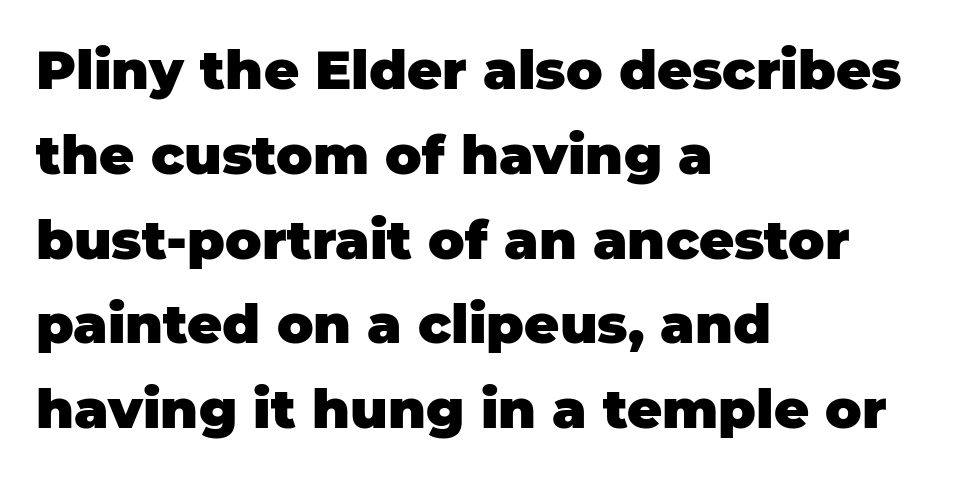
{"serif": "no", "italic": "no", "bold": "yes", "weight": "heavy", "width": "normal", "stroke_contrast": "low", "x_height": "large", "monospaced": "no", "underline": "no", "align": "left", "line_spacing": "normal", "line_spacing_ratio": 1.57, "letter_spacing": "normal", "letter_spacing_em": 0.0, "glyph_px": 54}
